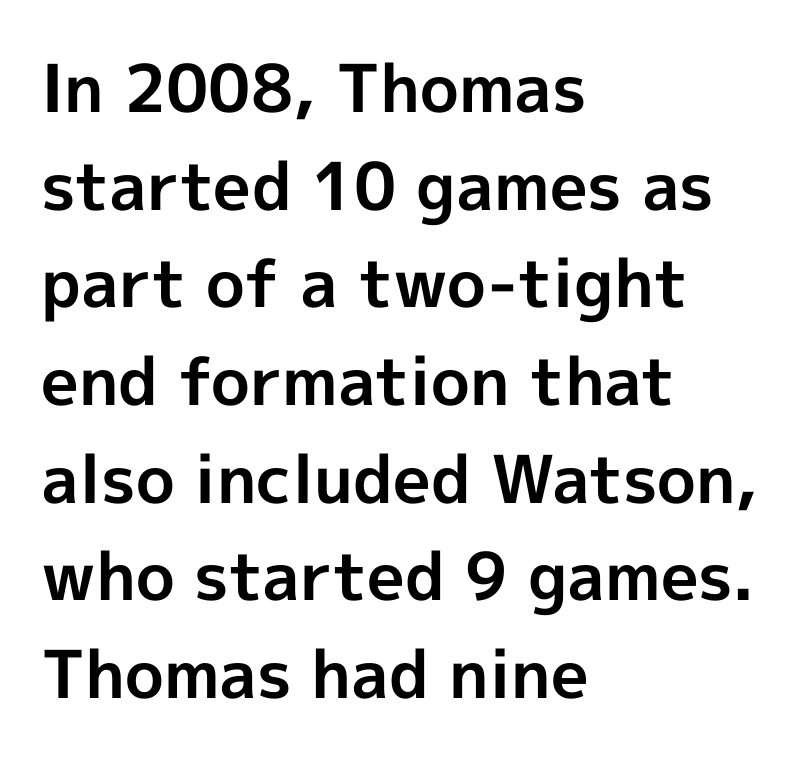
Q: Is the text bold? A: Yes.
Q: Is the text italic (slanted)? A: No, it is upright.
Q: Is the typeface a serif or a sans-serif typeface? A: Sans-serif.
Q: Is the text underlined? A: No.
Q: How is the paragraph aligned? A: Left-aligned.
Q: Is the spacing between letters normal or unusually wide? A: Normal.
Q: Is the spacing between lines tight, normal or loose? A: Normal.
Q: Width (condensed, normal, or wide)? A: Normal.
Q: x-height? A: Medium.
Q: Monospaced? A: No.
